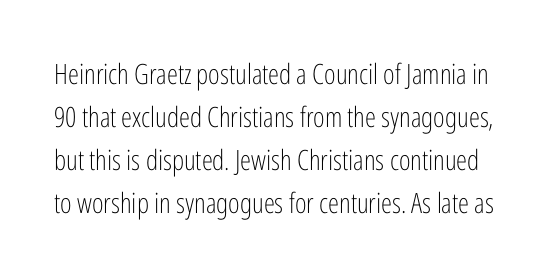
The image shows 28 px light, condensed sans-serif type, upright; set normal line spacing (1.54x), normal letter spacing, not underlined; low stroke contrast and a medium x-height.
